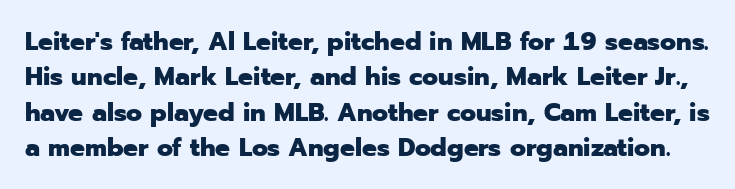
The image shows 26 px bold type, upright; set normal line spacing (1.36x), normal letter spacing, not underlined.
